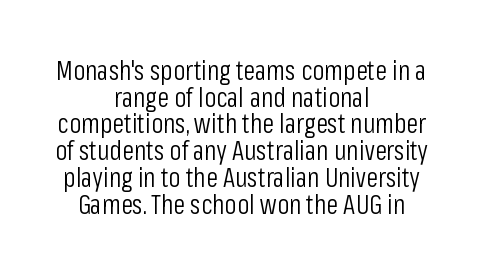
Q: Is the text bold? A: No.
Q: Is the text italic (slanted)? A: No, it is upright.
Q: Is the text underlined? A: No.
Q: How is the paragraph aligned? A: Centered.
Q: Is the spacing between letters normal or unusually wide? A: Normal.
Q: Is the spacing between lines tight, normal or loose? A: Tight.
